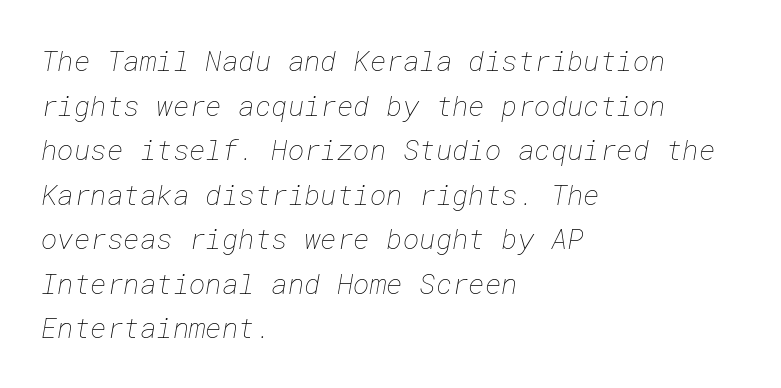
{"bold": "no", "weight": "thin", "width": "normal", "stroke_contrast": "low", "x_height": "medium", "underline": "no", "align": "left", "line_spacing": "normal", "line_spacing_ratio": 1.59, "letter_spacing": "normal", "letter_spacing_em": 0.0, "glyph_px": 28}
